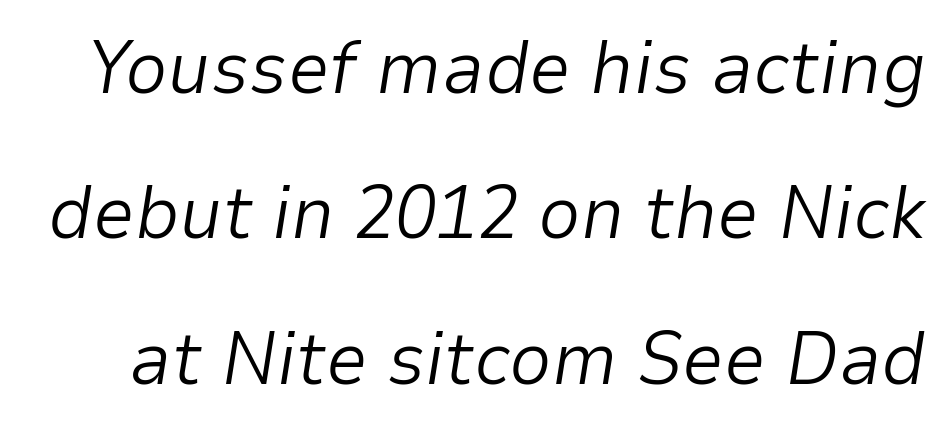
Compared with typical body copy, the letter spacing here is the same. A quiet, ordinary-to-light weight characterises the typeface. These lines were composed using italics. If you measured baseline to baseline, you'd find a long distance.
